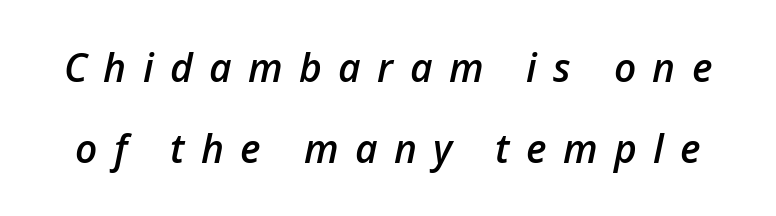
How are the letters spaced? Widely, with obvious added tracking. Letters rest on an invisible, unmarked baseline. A somewhat darkened texture: the type is semibold rather than bold. Spacing verdict: proportional, widths tailored to each character. Observe the lean: these are italic letterforms.
